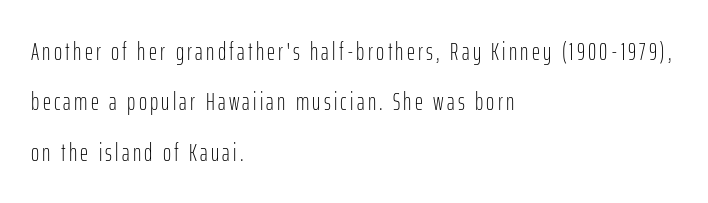
Is the stroke heavy? The answer is a plain regular-or-lighter. When letters stand straight like this, we call the style roman or upright. Descender tails drop into unmarked territory. A classic flush-left, rag-right setting is used for this passage.
